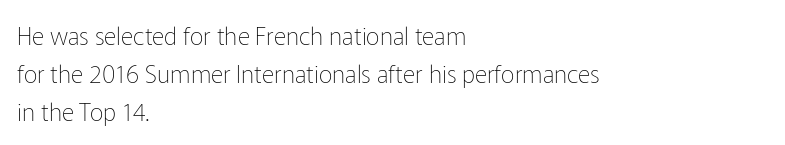
{"italic": "no", "bold": "no", "underline": "no", "align": "left", "line_spacing": "normal", "line_spacing_ratio": 1.58, "letter_spacing": "normal", "letter_spacing_em": 0.0, "glyph_px": 24}
